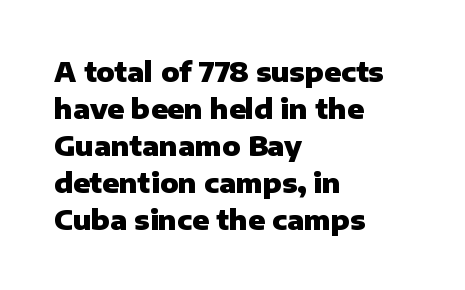
Q: Is the text bold? A: Yes.
Q: Is the text italic (slanted)? A: No, it is upright.
Q: Is the text underlined? A: No.
Q: How is the paragraph aligned? A: Left-aligned.
Q: Is the spacing between letters normal or unusually wide? A: Normal.
Q: Is the spacing between lines tight, normal or loose? A: Normal.
